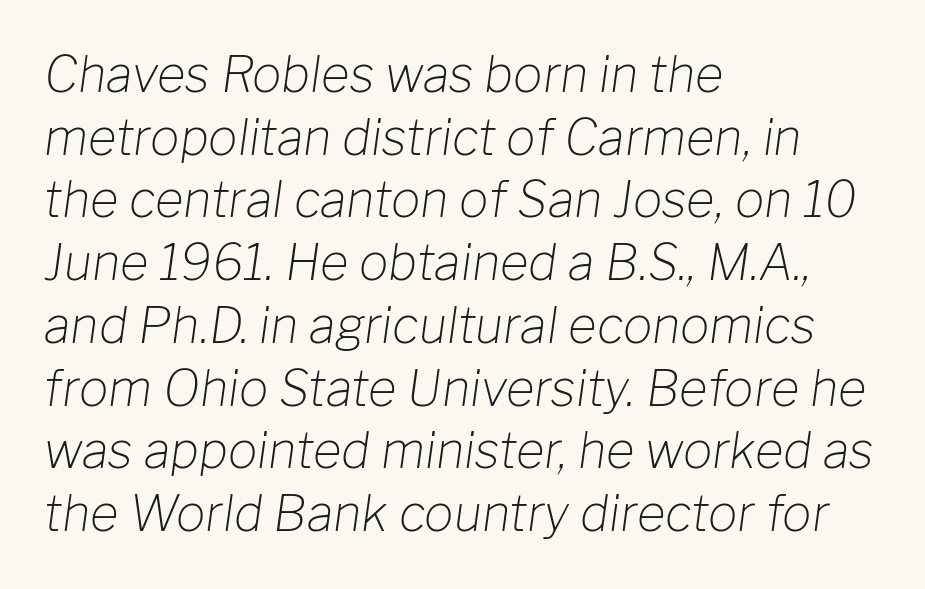
Q: Is the text bold? A: No.
Q: Is the text italic (slanted)? A: Yes, it leans right by about 8 degrees.
Q: Is the text underlined? A: No.
Q: How is the paragraph aligned? A: Left-aligned.
Q: Is the spacing between letters normal or unusually wide? A: Normal.
Q: Is the spacing between lines tight, normal or loose? A: Normal.
Q: Width (condensed, normal, or wide)? A: Normal.
Q: Stroke contrast? A: Low.
Q: x-height? A: Medium.
Q: Monospaced? A: No.
